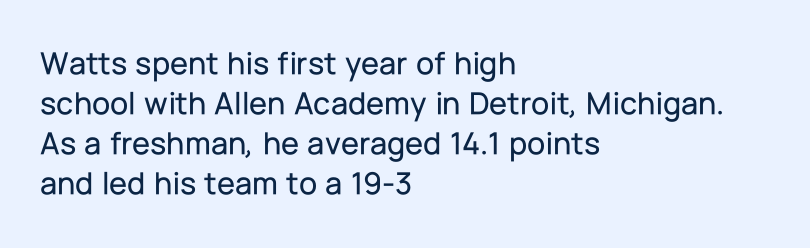
The image shows 33 px sans-serif type, upright; set left-aligned, line spacing 1.21x, normal letter spacing, not underlined; low stroke contrast and a medium x-height.
